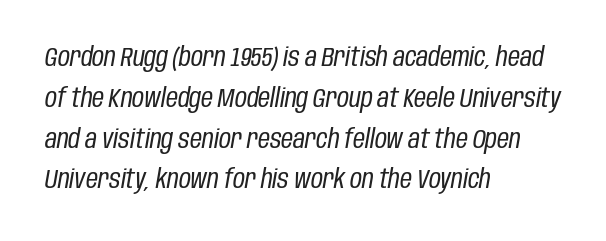
The image shows 26 px text type, italic (leaning right); set left-aligned, normal line spacing (1.57x), normal letter spacing, not underlined.
